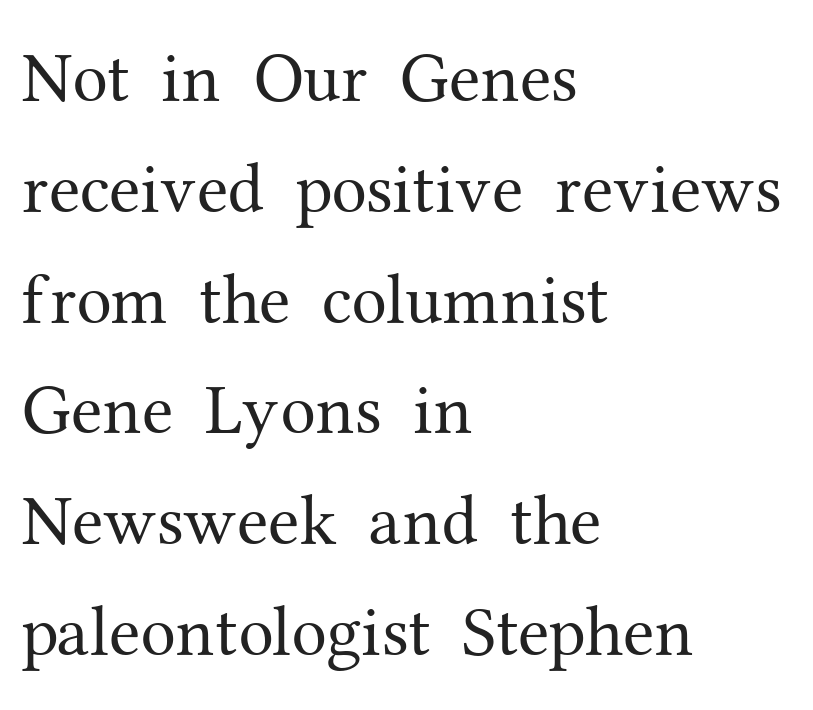
{"serif": "yes", "italic": "no", "bold": "no", "weight": "regular", "width": "normal", "stroke_contrast": "medium", "x_height": "medium", "monospaced": "no", "underline": "no", "align": "left", "line_spacing": "normal", "line_spacing_ratio": 1.56, "letter_spacing": "normal", "letter_spacing_em": 0.0, "glyph_px": 71}
